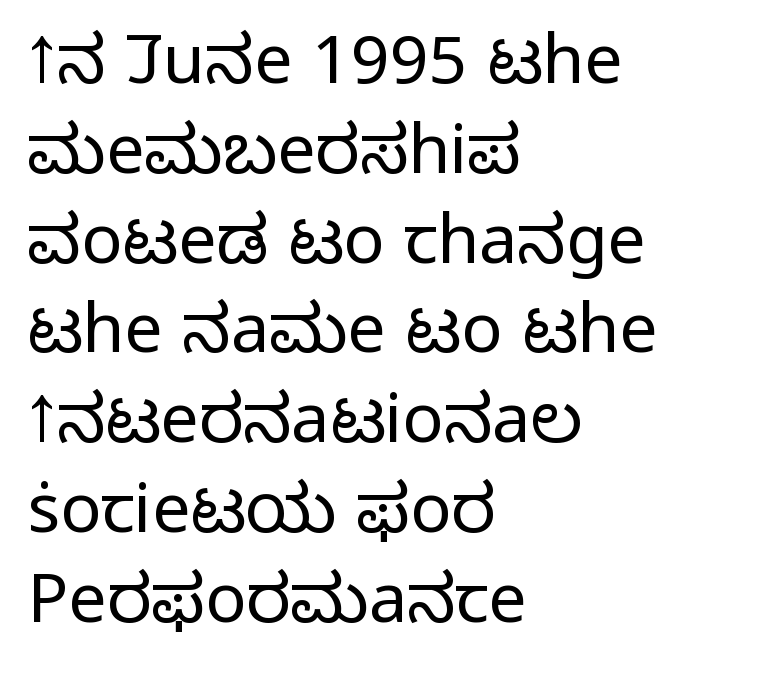
Q: Is the text bold? A: No.
Q: Is the text italic (slanted)? A: No, it is upright.
Q: Is the typeface a serif or a sans-serif typeface? A: Sans-serif.
Q: Is the text underlined? A: No.
Q: How is the paragraph aligned? A: Left-aligned.
Q: Is the spacing between letters normal or unusually wide? A: Normal.
Q: Is the spacing between lines tight, normal or loose? A: Normal.
Q: Width (condensed, normal, or wide)? A: Normal.
Q: Stroke contrast? A: Low.
Q: x-height? A: Medium.
Q: Monospaced? A: No.
